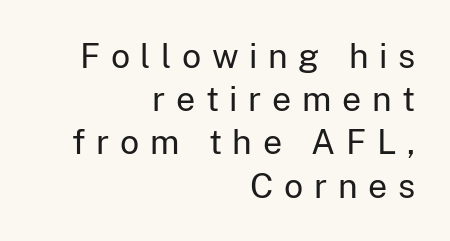
Q: Is the text bold? A: No.
Q: Is the text italic (slanted)? A: No, it is upright.
Q: Is the typeface a serif or a sans-serif typeface? A: Sans-serif.
Q: Is the text underlined? A: No.
Q: How is the paragraph aligned? A: Right-aligned.
Q: Is the spacing between letters normal or unusually wide? A: Unusually wide.
Q: Is the spacing between lines tight, normal or loose? A: Normal.
Q: Width (condensed, normal, or wide)? A: Normal.
Q: Stroke contrast? A: Low.
Q: x-height? A: Medium.
Q: Monospaced? A: No.
